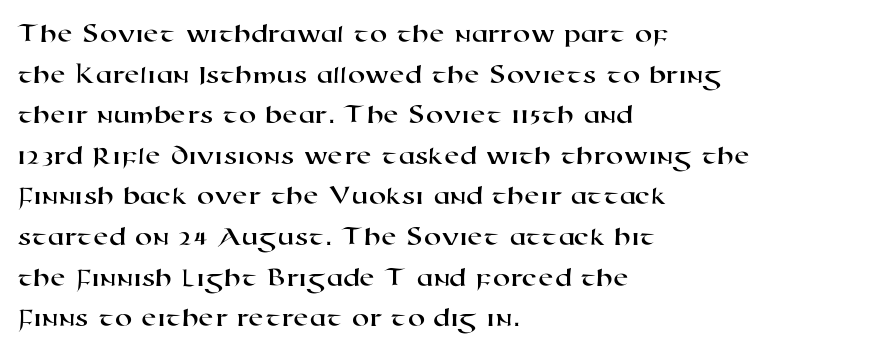
Q: Is the typeface a serif or a sans-serif typeface? A: Sans-serif.
Q: Is the text underlined? A: No.
Q: How is the paragraph aligned? A: Left-aligned.
Q: Is the spacing between letters normal or unusually wide? A: Normal.
Q: Is the spacing between lines tight, normal or loose? A: Normal.
Q: Width (condensed, normal, or wide)? A: Wide.
Q: Stroke contrast? A: High.
Q: x-height? A: Medium.
Q: Monospaced? A: No.
